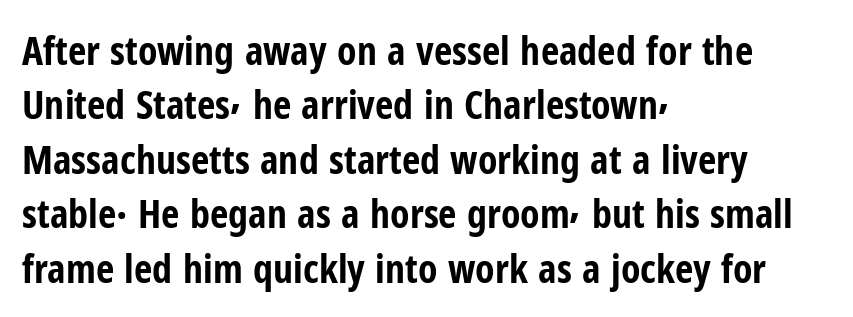
The image shows 40 px bold, condensed sans-serif type, upright; set left-aligned, normal line spacing (1.36x), normal letter spacing, not underlined; low stroke contrast and a medium x-height.
